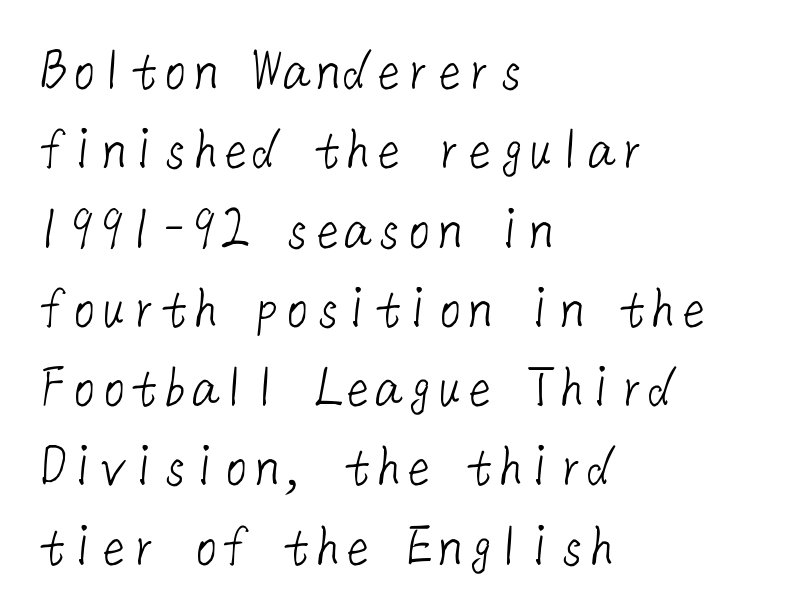
In terms of letterform style, serifs are entirely absent. How are the letters spaced? Ordinarily, with no added tracking. Alignment: flush left. How would I describe the line gaps? Plain and ordinary.
